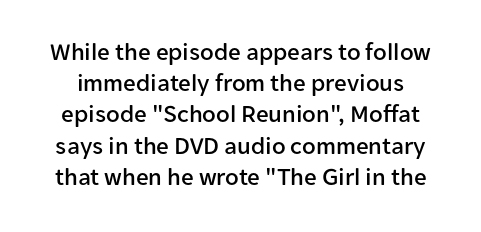
{"italic": "no", "underline": "no", "line_spacing": "normal", "line_spacing_ratio": 1.25, "letter_spacing": "normal", "letter_spacing_em": 0.0, "glyph_px": 25}
